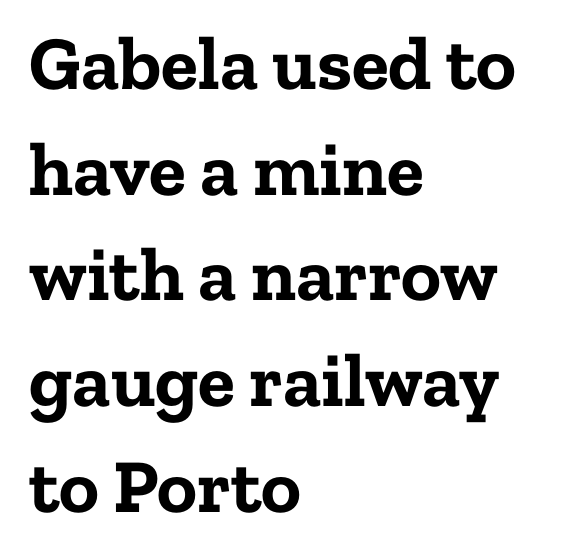
The gaps between neighbouring characters are ordinary and unremarkable. Is there any slant? The stems are plumb. The passage shown is typed in a proportional face where columns would drift. In terms of weight, the rendering is a true, heavy bold.
